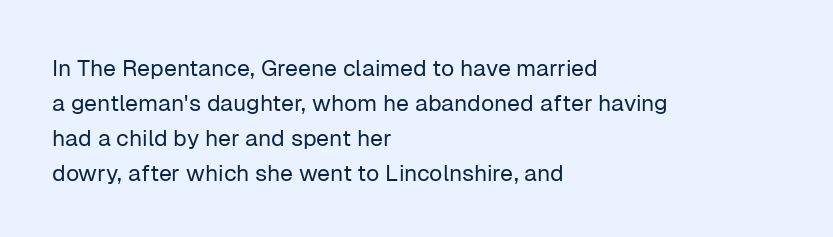
The image shows 23 px text type, upright; set left-aligned, normal line spacing (1.52x), normal letter spacing, not underlined.
